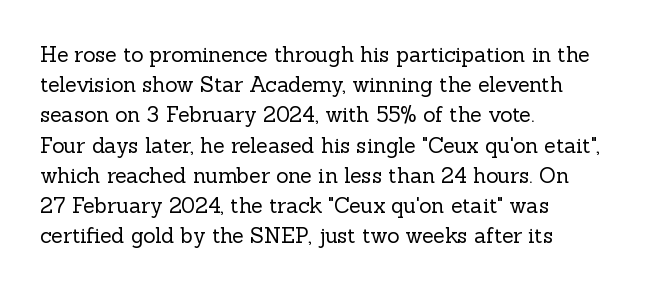
{"italic": "no", "bold": "no", "underline": "no", "align": "left", "line_spacing": "normal", "line_spacing_ratio": 1.44, "letter_spacing": "normal", "letter_spacing_em": 0.0, "glyph_px": 21}
